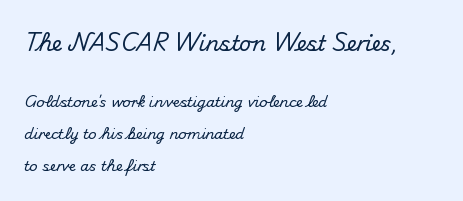
Students, note that the glyphs here touch the page at normal intervals. Vertically, the passage feels expansive, rows floating well apart. The words here are not underlined. If you squint, the top block still reads clearly — it's the larger of the two.
